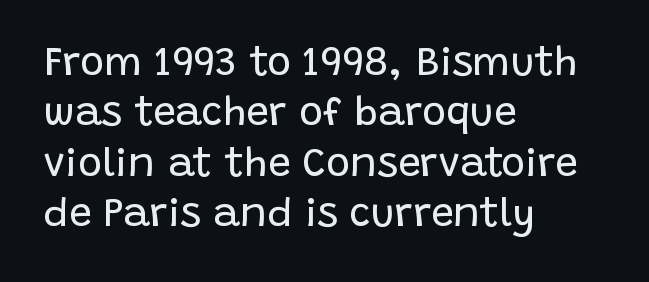
This rendering uses left alignment, leaving the right contour irregular. The cut favours lightness, reaching ordinary text weight at its darkest. Looks like regular typesetting: each glyph gets only the width it needs. Between one letter and the next there's only the usual sliver of space.
